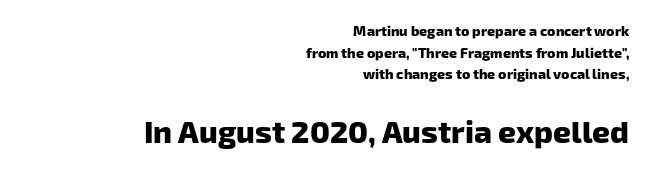
{"serif": "no", "bold": "yes", "weight": "heavy", "width": "normal", "stroke_contrast": "low", "x_height": "medium", "monospaced": "no", "underline": "no", "align": "right", "line_spacing": "normal", "line_spacing_ratio": 1.55, "letter_spacing": "normal", "letter_spacing_em": 0.0, "larger_block": "second", "size_ratio": 2.21, "glyph_px": 31}
